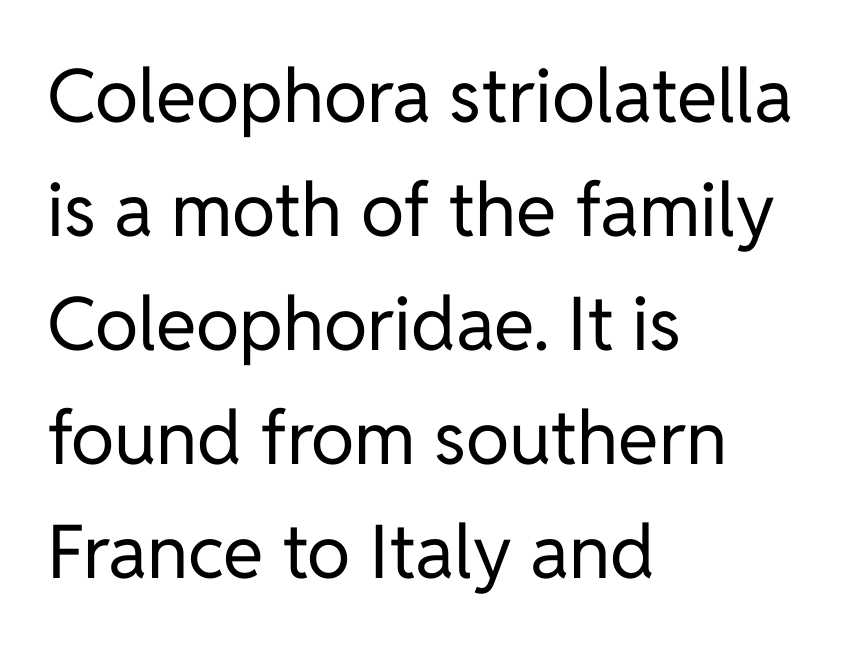
Posture: upright roman. These lines keep a tight, regular rhythm from letter to letter. Caption: face not bold, strokes unweighted. Glance below the letters and you will spot only blank space.
